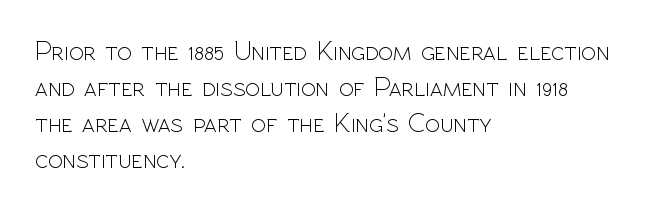
A clean baseline with only descenders dipping below it. The letters stand upright; this is a roman face. The letterforms sit shoulder to shoulder at normal distance. The compositor pushed each line to the left boundary.
